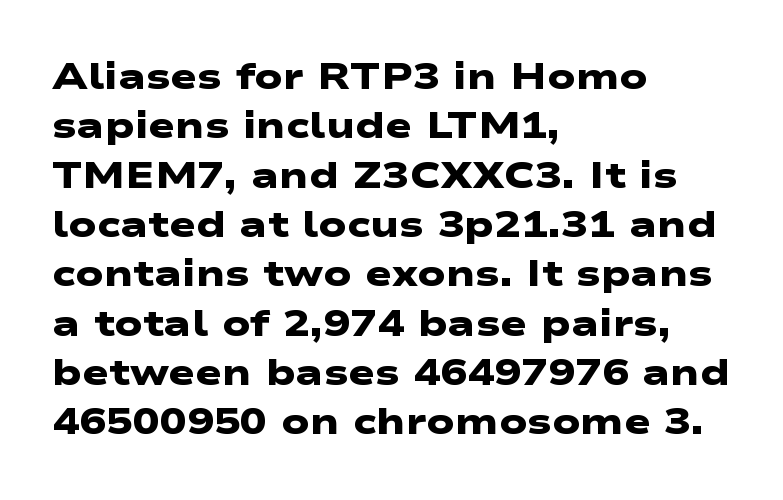
{"serif": "no", "bold": "yes", "weight": "heavy", "width": "wide", "stroke_contrast": "low", "x_height": "medium", "monospaced": "no", "underline": "no", "align": "left", "line_spacing": "normal", "line_spacing_ratio": 1.37, "letter_spacing": "normal", "letter_spacing_em": 0.0, "glyph_px": 36}
